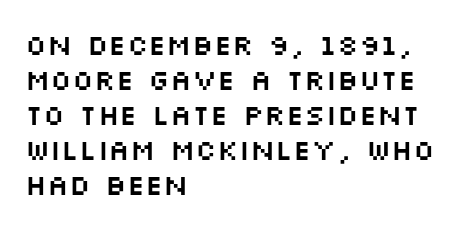
The image shows 29 px wide sans-serif type, upright; set left-aligned, line spacing 1.21x, normal letter spacing, not underlined; medium stroke contrast and a large x-height.
